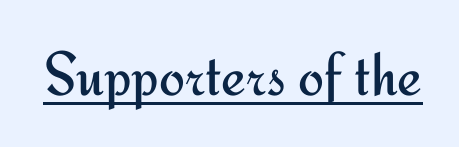
The image shows 62 px regular-weight sans-serif type, upright; set normal letter spacing, underlined; medium stroke contrast and a small x-height.
